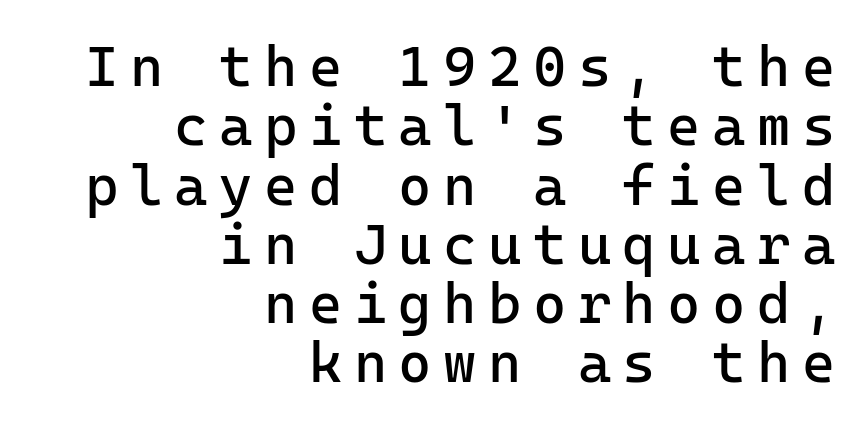
{"serif": "no", "italic": "no", "bold": "no", "weight": "regular", "width": "normal", "stroke_contrast": "low", "x_height": "medium", "monospaced": "yes", "underline": "no", "align": "right", "line_spacing": "tight", "line_spacing_ratio": 1.04, "letter_spacing": "wide", "letter_spacing_em": 0.2, "glyph_px": 57}
